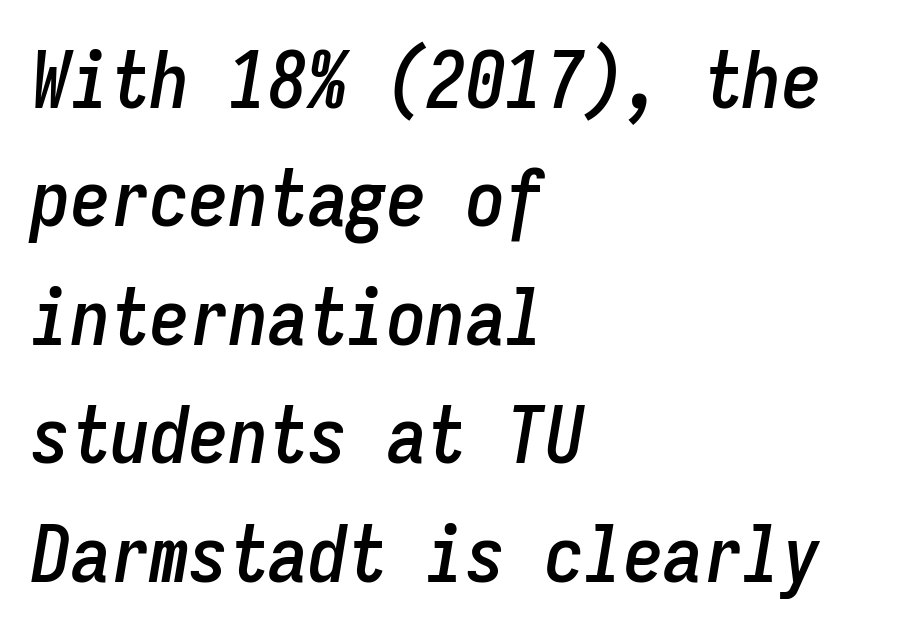
The image shows 79 px condensed type, italic (leaning right), monospaced; set left-aligned, normal line spacing (1.5x), normal letter spacing, not underlined; low stroke contrast and a medium x-height.
